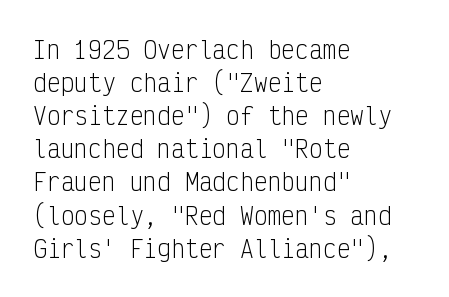
The image shows 23 px text type, upright; set left-aligned, normal line spacing (1.44x), normal letter spacing, not underlined.
